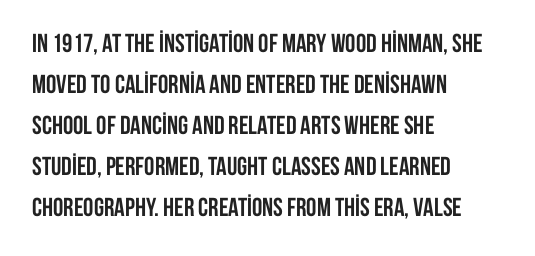
The image shows 26 px bold type, upright; set left-aligned, normal line spacing (1.58x), normal letter spacing, not underlined.
